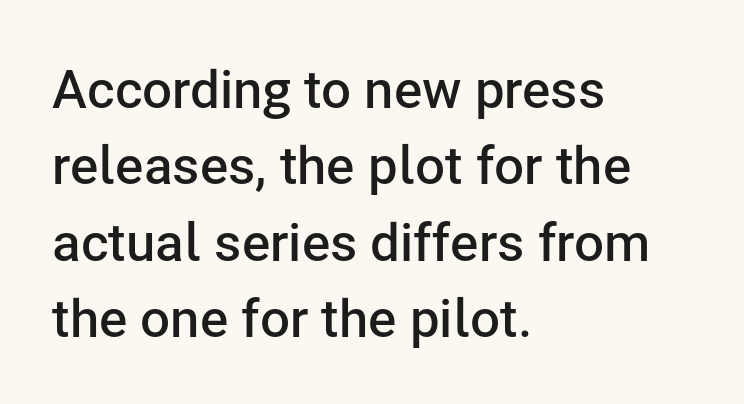
Interline gaps are of average width in this sample. Set as a demibold, roughly 600 on the weight scale. You can tell from the bare stems that sans-serif type was used. Quick note: underline off. The lettering holds an erect, upright posture throughout. You could call the tracking neutral — neither tight nor loose.
